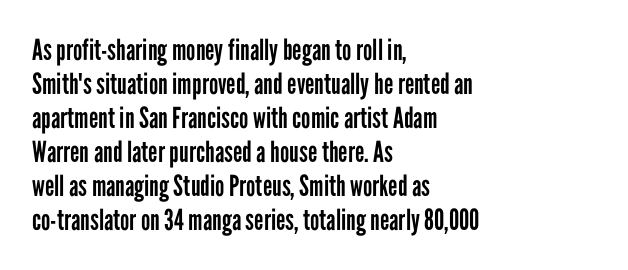
The image shows 29 px regular-weight, condensed sans-serif type, upright; set left-aligned, line spacing 1.17x, normal letter spacing, not underlined; low stroke contrast and a medium x-height.
